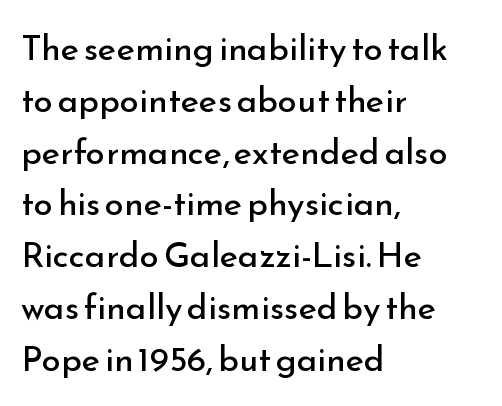
The image shows 35 px regular-weight sans-serif type, upright; set left-aligned, normal line spacing (1.48x), normal letter spacing, not underlined; low stroke contrast and a small x-height.
